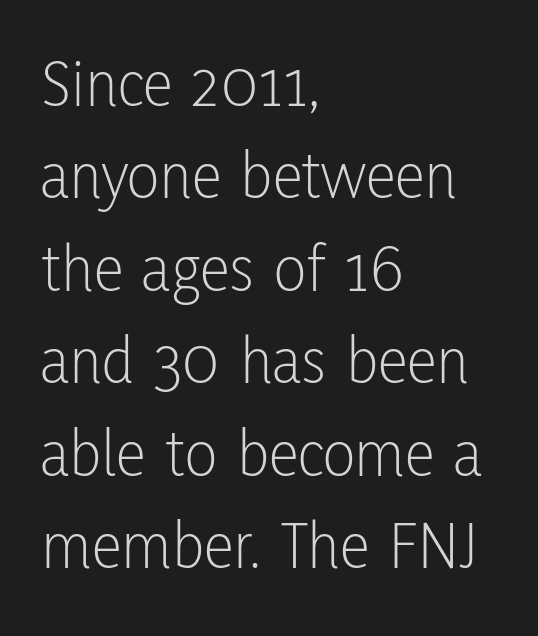
Q: Is the text bold? A: No.
Q: Is the text italic (slanted)? A: No, it is upright.
Q: Is the typeface a serif or a sans-serif typeface? A: Sans-serif.
Q: Is the text underlined? A: No.
Q: How is the paragraph aligned? A: Left-aligned.
Q: Is the spacing between letters normal or unusually wide? A: Normal.
Q: Is the spacing between lines tight, normal or loose? A: Normal.
Q: Width (condensed, normal, or wide)? A: Condensed.
Q: Stroke contrast? A: Low.
Q: x-height? A: Medium.
Q: Monospaced? A: No.
